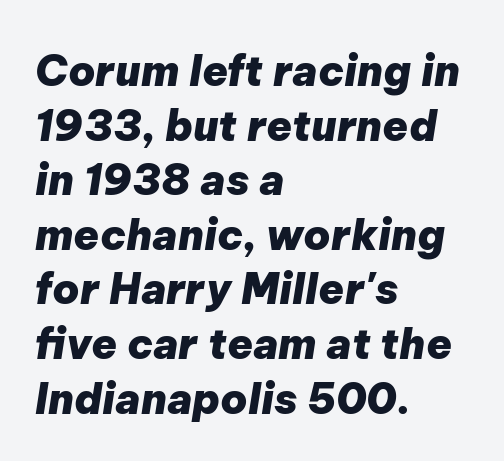
The image shows 42 px heavy type, italic (leaning right); set left-aligned, normal line spacing (1.3x), normal letter spacing, not underlined; low stroke contrast and a medium x-height.
